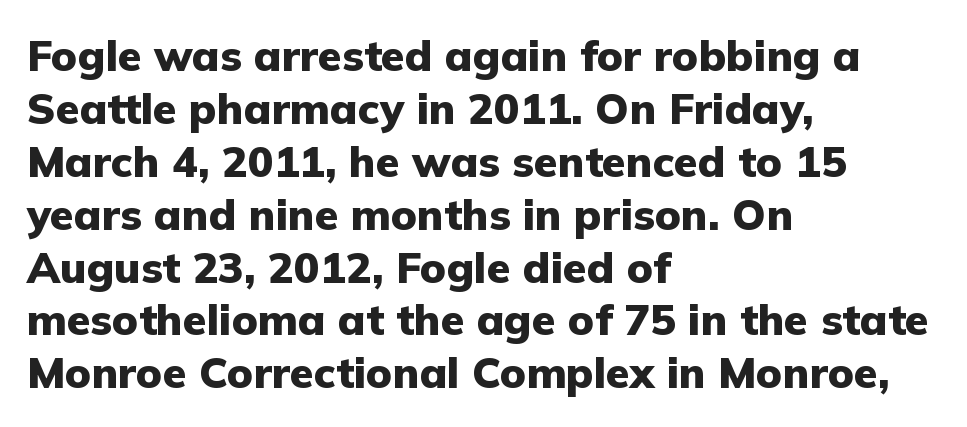
Strong, thick strokes mark this as bold type. The letters sit at their default tracking, neither squeezed nor spread. This sample uses an upright cut, with every glyph sitting square on the baseline. Proportional: the letters do not fall into vertical columns. Check where the strokes stop: nothing finishes them off — pure sans.
